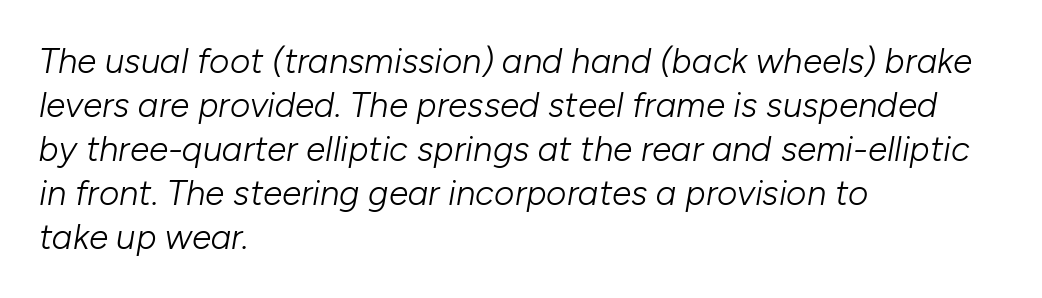
The rendering uses a moderate line-height, typical for paragraphs. Check the space under the baseline: it is left empty. The strokes are not fattened; the text isn't bold. Visually the block forms a straight wall on the left and a jagged coastline on the right. In terms of letterspacing, this is plain default setting.
